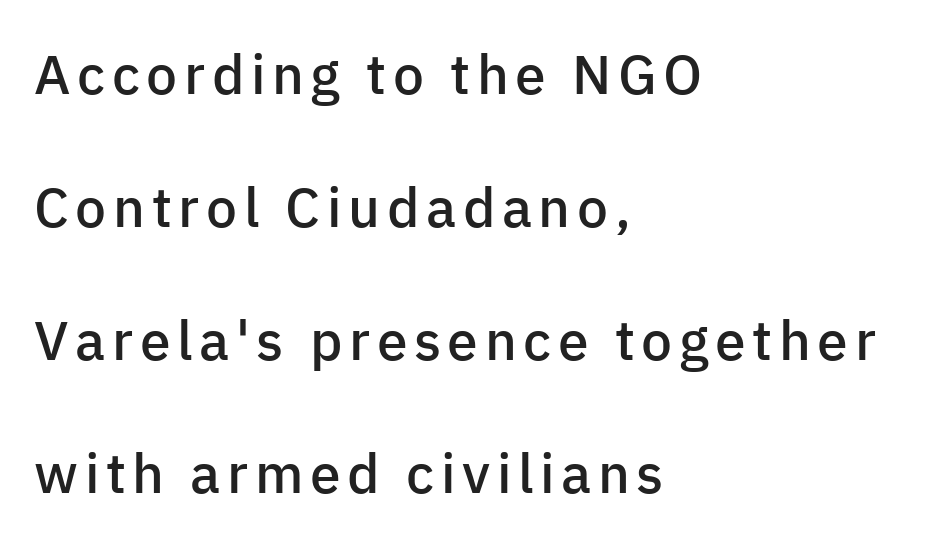
{"serif": "no", "italic": "no", "bold": "semi", "weight": "semibold", "width": "normal", "stroke_contrast": "low", "x_height": "medium", "monospaced": "no", "underline": "no", "align": "left", "line_spacing": "loose", "line_spacing_ratio": 2.42, "glyph_px": 55}
